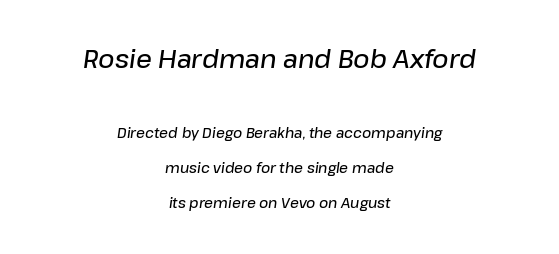
Q: Is the text bold? A: Semi-bold.
Q: Is the text italic (slanted)? A: Yes, it leans right by about 8 degrees.
Q: Is the text underlined? A: No.
Q: How is the paragraph aligned? A: Centered.
Q: Is the spacing between letters normal or unusually wide? A: Normal.
Q: Is the spacing between lines tight, normal or loose? A: Loose.
Q: Which block of text is set in a larger size, the first (top) or the second (bottom)? A: The first (top) one.
